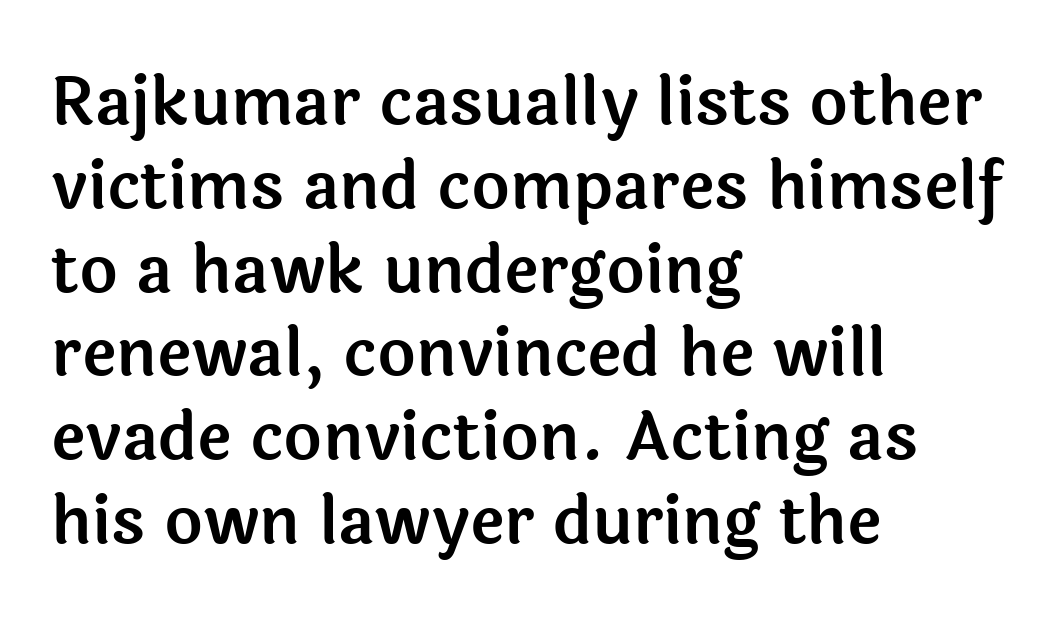
{"serif": "no", "italic": "no", "width": "normal", "x_height": "medium", "monospaced": "no", "underline": "no", "align": "left", "line_spacing": "normal", "line_spacing_ratio": 1.27, "letter_spacing": "normal", "letter_spacing_em": 0.0, "glyph_px": 66}
